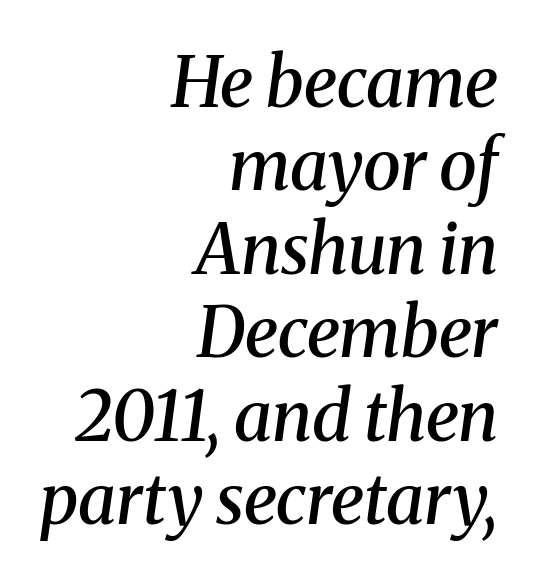
Weight check: semibold — heavier than regular, not quite bold. The setting favours the right margin, as signatures and pull-quotes sometimes do. Letterform terminals end in serifs throughout the passage. The string is rendered with underlining switched off.
